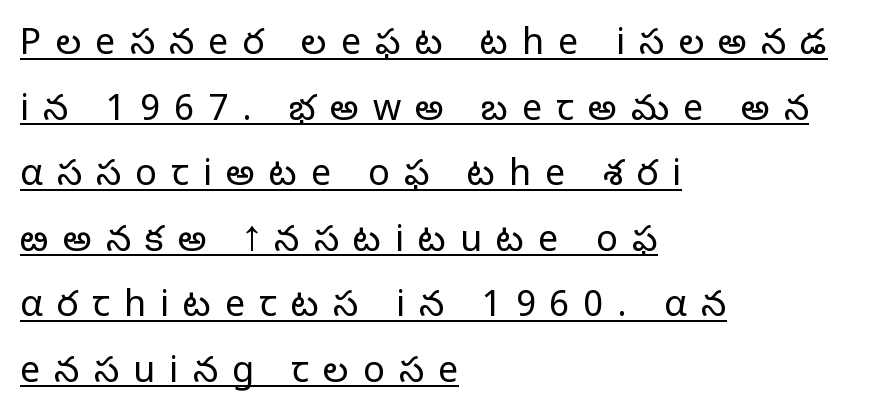
The image shows 36 px light sans-serif type, upright; set left-aligned, line spacing 1.82x, unusually wide letter spacing (+0.39 em), underlined; low stroke contrast and a medium x-height.
